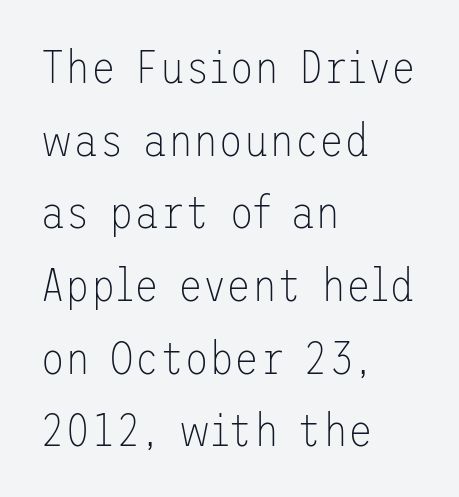
Horizontal bands of white between lines are of average thickness. Words appear dense and cohesive because spacing is normal. A typesetter would mark this as roman, not italic. Teacher's note: observe the even left margin — that is flush-left alignment. Weight class: somewhere from thin through regular. Type without underlining.
